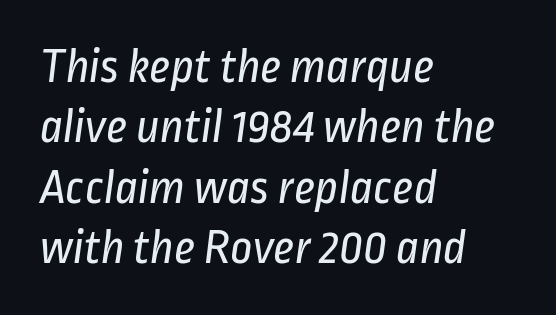
Q: Is the text bold? A: No.
Q: Is the typeface a serif or a sans-serif typeface? A: Sans-serif.
Q: Is the text underlined? A: No.
Q: How is the paragraph aligned? A: Left-aligned.
Q: Is the spacing between letters normal or unusually wide? A: Normal.
Q: Width (condensed, normal, or wide)? A: Condensed.
Q: Stroke contrast? A: Low.
Q: x-height? A: Medium.
Q: Monospaced? A: No.
